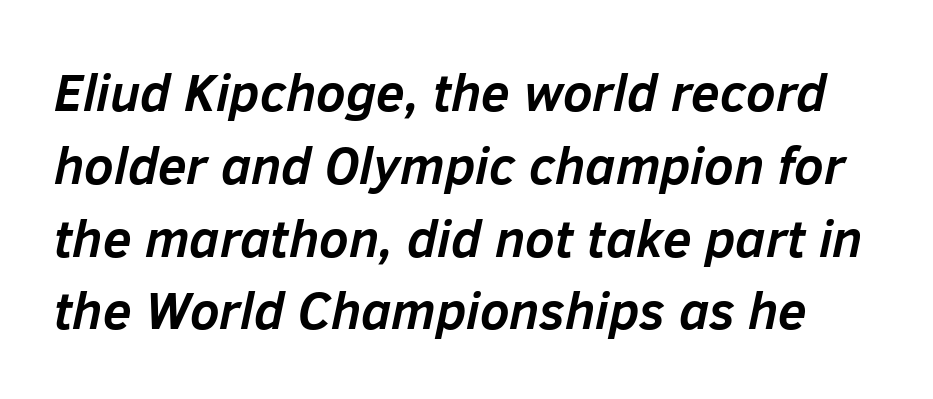
{"italic": "yes", "lean": "right", "slant_degrees": 12, "bold": "yes", "weight": "semibold", "width": "normal", "stroke_contrast": "low", "x_height": "medium", "monospaced": "no", "underline": "no", "line_spacing": "normal", "line_spacing_ratio": 1.4, "letter_spacing": "normal", "letter_spacing_em": 0.0, "glyph_px": 52}
